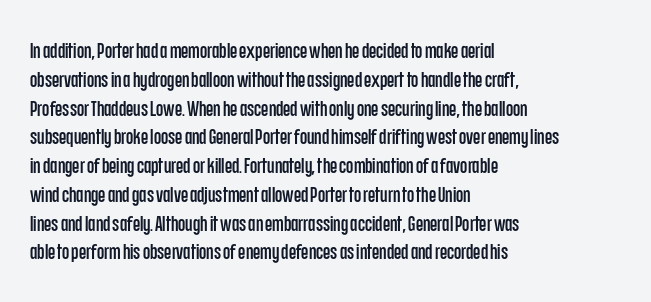
The image shows 21 px text type, upright; set left-aligned, normal line spacing (1.37x), normal letter spacing, not underlined.
